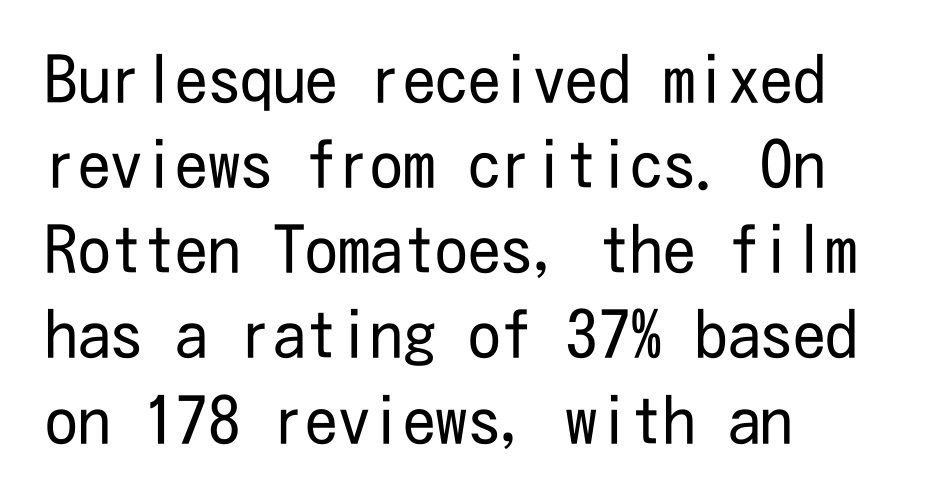
The image shows 65 px regular-weight, condensed sans-serif type, upright; set left-aligned, normal line spacing (1.31x), normal letter spacing, not underlined; low stroke contrast and a medium x-height.
